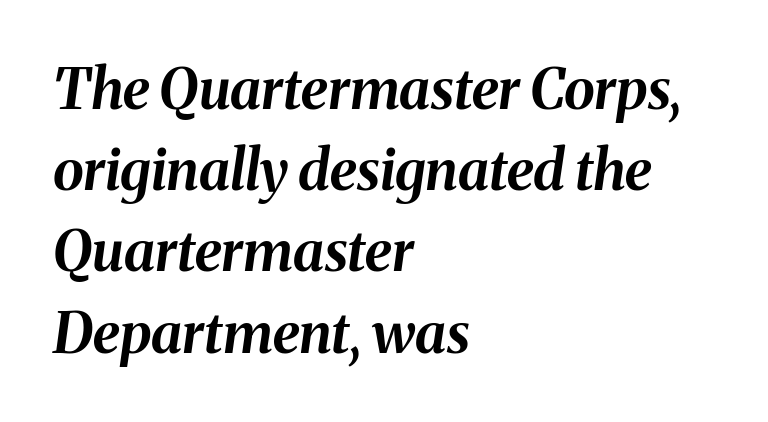
{"italic": "yes", "lean": "right", "slant_degrees": 8, "bold": "yes", "weight": "bold", "width": "normal", "stroke_contrast": "medium", "x_height": "medium", "monospaced": "no", "underline": "no", "align": "left", "line_spacing": "normal", "line_spacing_ratio": 1.45, "letter_spacing": "normal", "letter_spacing_em": 0.0, "glyph_px": 56}
